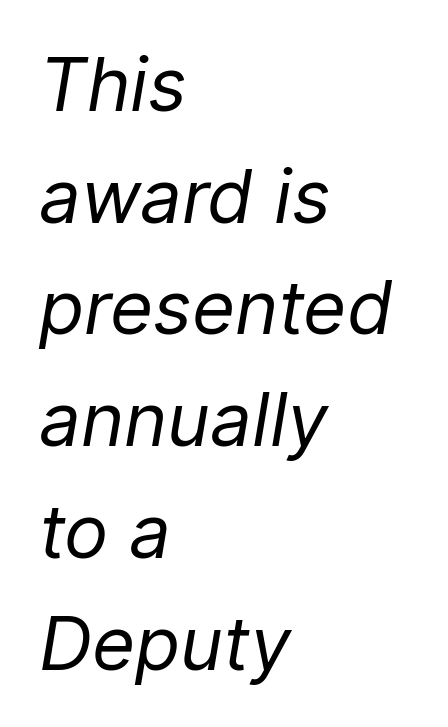
The letters sit at their default tracking, neither squeezed nor spread. Horizontal alignment here is leftward, the default for most running prose. The rows are spaced the way most documents space them. Character widths vary here, with narrow letters taking less room than wide ones. The baseline area is clear. When letters slant like this, we call the style italic.
